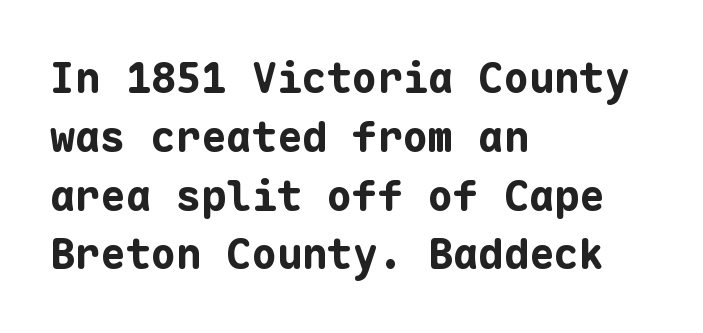
Is this a fixed-width face? Yes — each glyph sits in an identical cell. All the whitespace from short lines collects on the right. Letter spacing: default. Serif or sans? Sans — the stroke terminals are bare. The zone under the glyphs is completely vacant. Compared with an ordinary text face, these strokes are far heavier — a full bold.
